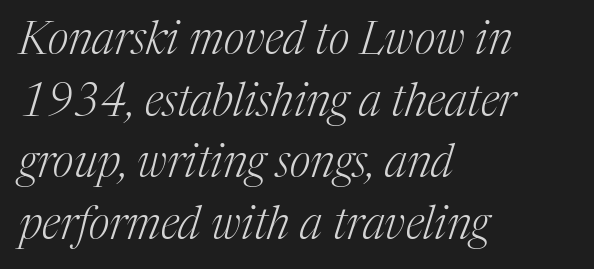
The image shows 45 px light serif type, italic (leaning right); set left-aligned, normal line spacing (1.37x), normal letter spacing, not underlined; medium stroke contrast and a medium x-height.
